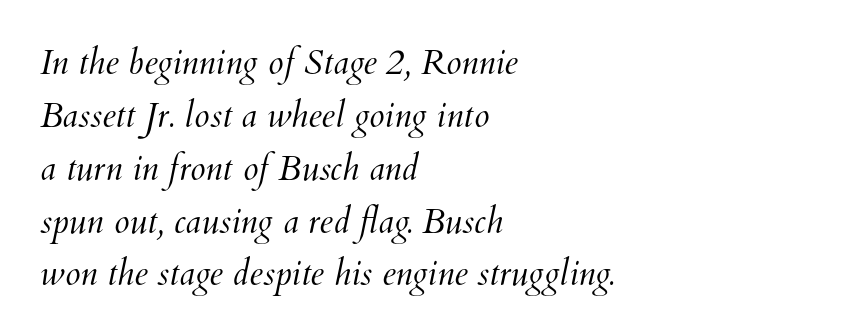
Q: Is the text bold? A: No.
Q: Is the text underlined? A: No.
Q: How is the paragraph aligned? A: Left-aligned.
Q: Is the spacing between letters normal or unusually wide? A: Normal.
Q: Is the spacing between lines tight, normal or loose? A: Normal.
Q: Width (condensed, normal, or wide)? A: Normal.
Q: Stroke contrast? A: Medium.
Q: x-height? A: Small.
Q: Monospaced? A: No.
